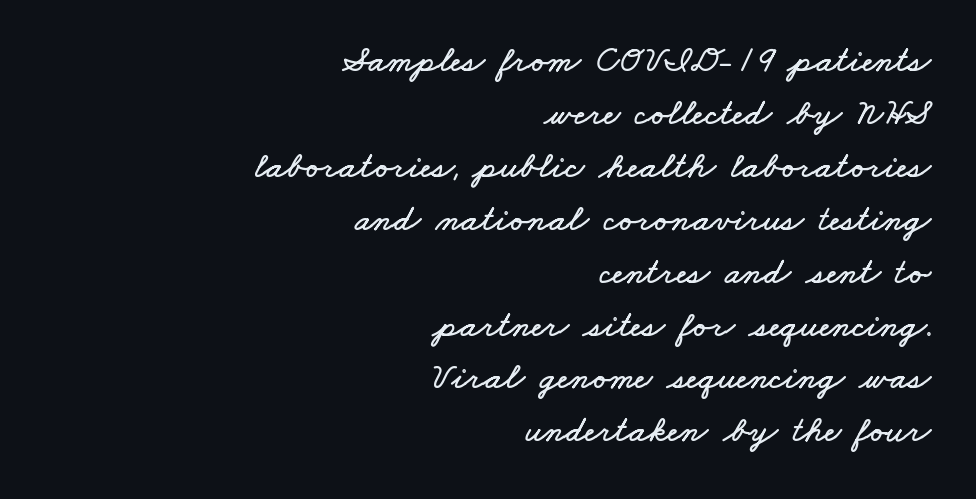
Q: Is the text underlined? A: No.
Q: How is the paragraph aligned? A: Right-aligned.
Q: Is the spacing between letters normal or unusually wide? A: Normal.
Q: Is the spacing between lines tight, normal or loose? A: Normal.
Q: Width (condensed, normal, or wide)? A: Wide.
Q: Stroke contrast? A: Low.
Q: x-height? A: Small.
Q: Monospaced? A: No.
